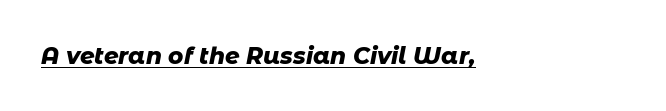
Students, observe the line beneath the letters — that is underlining. The glyphs have the mass of a bold cut. The typography opts for an oblique posture over an upright one. What stands out about the letter spacing? Nothing — it is the standard amount. Horizontally, the lines are justified to the leading edge only.
